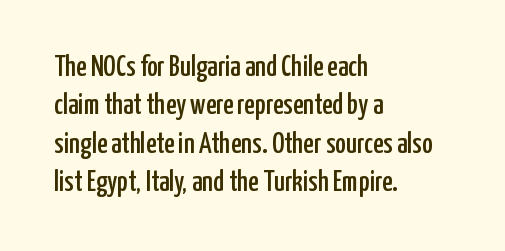
Teacher's note: observe the even left margin — that is flush-left alignment. Characters remain perfectly vertical along every line. The face used here is rendered with its standard letterfit. The gap between lines stays unmarked. The characters display no serif detailing; their extremities are plain. Note the varied advance widths — an 'i' is clearly narrower than an 'm'.
